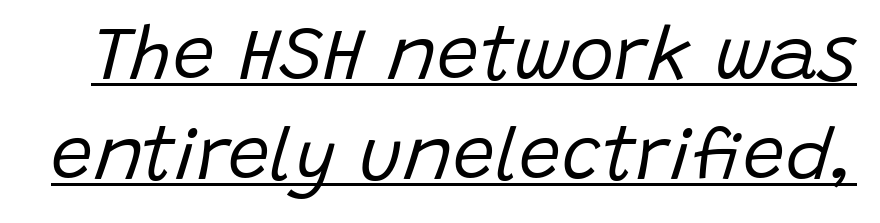
{"italic": "yes", "lean": "right", "slant_degrees": 15, "bold": "no", "weight": "regular", "width": "normal", "stroke_contrast": "low", "x_height": "large", "monospaced": "no", "underline": "yes", "line_spacing": "normal", "line_spacing_ratio": 1.33, "letter_spacing": "normal", "letter_spacing_em": 0.0, "glyph_px": 75}
